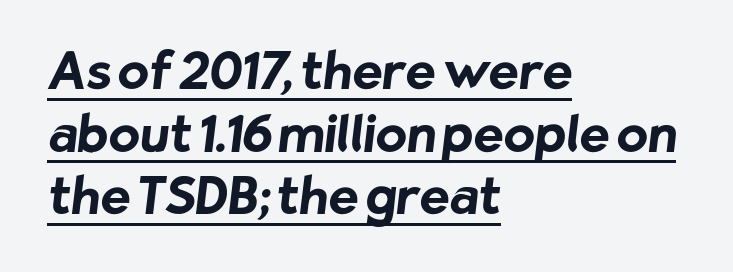
Q: Is the text bold? A: Yes.
Q: Is the typeface a serif or a sans-serif typeface? A: Sans-serif.
Q: Is the text underlined? A: Yes.
Q: How is the paragraph aligned? A: Left-aligned.
Q: Is the spacing between letters normal or unusually wide? A: Normal.
Q: Width (condensed, normal, or wide)? A: Normal.
Q: Stroke contrast? A: Low.
Q: x-height? A: Medium.
Q: Monospaced? A: No.
